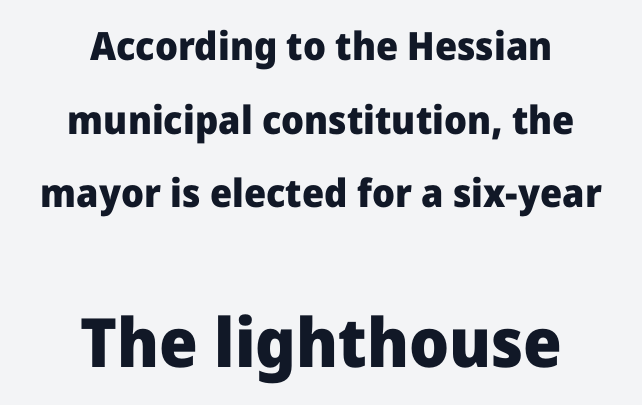
{"serif": "no", "italic": "no", "bold": "yes", "weight": "heavy", "width": "normal", "stroke_contrast": "low", "x_height": "medium", "monospaced": "no", "underline": "no", "align": "center", "line_spacing_ratio": 1.89, "letter_spacing": "normal", "letter_spacing_em": 0.0, "larger_block": "second", "size_ratio": 1.74, "glyph_px": 68}
